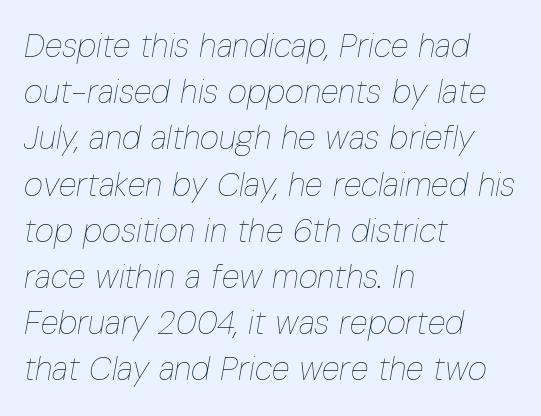
Left-aligned paragraph, ragged on the right. Italic: yes, the glyphs are oblique. The strokes carry an ordinary text weight at most. Each letter keeps its own natural width here, so spacing adapts to shape. Honestly, the row spacing looks completely unremarkable.
